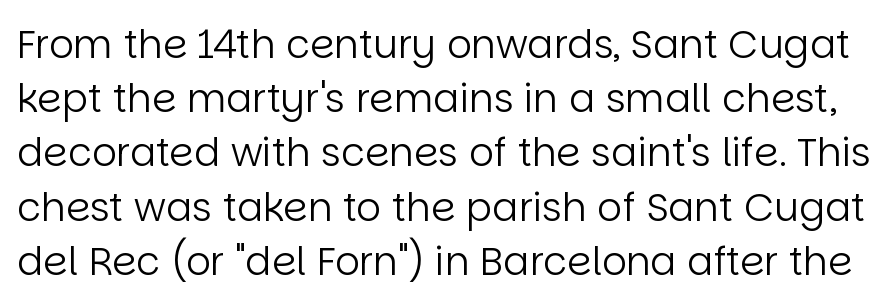
The image shows 39 px regular-weight sans-serif type, upright; set normal line spacing (1.39x), normal letter spacing, not underlined; low stroke contrast and a large x-height.
